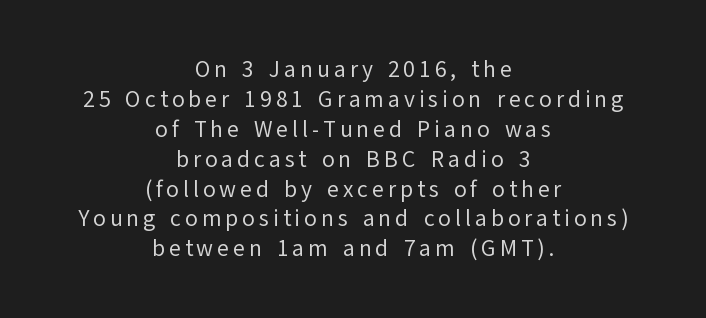
Q: Is the text bold? A: No.
Q: Is the text italic (slanted)? A: No, it is upright.
Q: Is the text underlined? A: No.
Q: How is the paragraph aligned? A: Centered.
Q: Is the spacing between lines tight, normal or loose? A: Normal.
